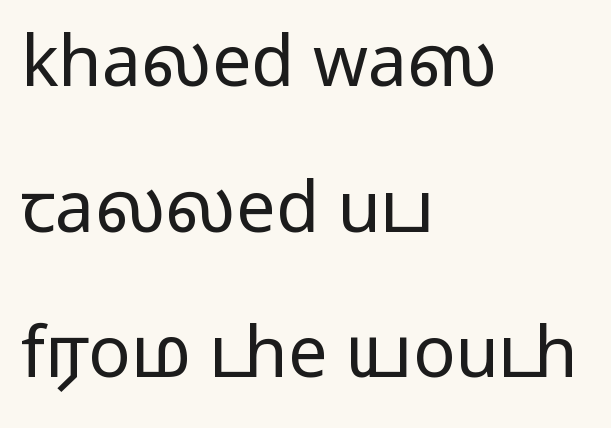
Glyph-to-glyph distance matches everyday printed text. Check the space under the baseline: it is left empty. You could not count columns in this text — the font is proportionally spaced. What kind of face is this? One without serifs — a sans. Think standard paragraph weight, or any step lighter than that.
